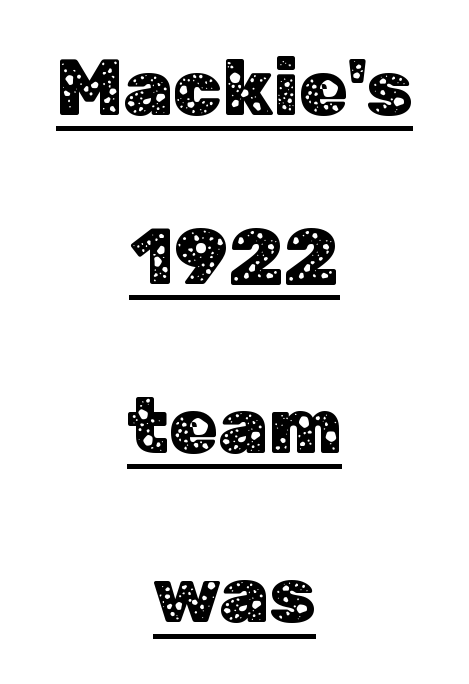
The image shows 79 px sans-serif type, upright; set centered, loose line spacing (2.14x), normal letter spacing, underlined; low stroke contrast and a medium x-height.
